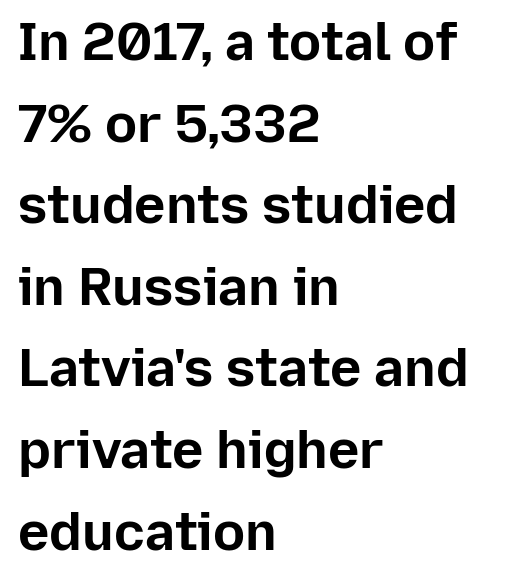
The image shows 53 px bold sans-serif type, upright; set left-aligned, normal line spacing (1.54x), normal letter spacing, not underlined; low stroke contrast and a medium x-height.
